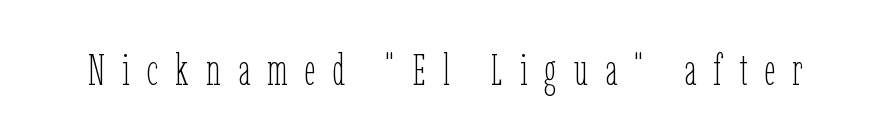
{"italic": "no", "bold": "no", "weight": "thin", "width": "condensed", "stroke_contrast": "low", "x_height": "medium", "monospaced": "no", "underline": "no", "letter_spacing": "wide", "letter_spacing_em": 0.39, "glyph_px": 44}
